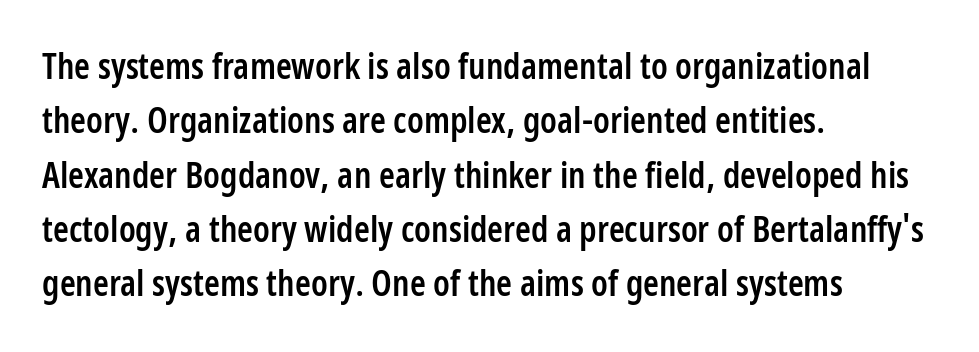
Posture: vertical. Unmarked baselines from the first word to the last. Baseline-to-baseline distance is the conventional proportion of letter height. Notice the strokes are somewhat thickened but not fully heavy: this is a semibold. A classic flush-left, rag-right setting is used for this passage. Short note: letters normally spaced.
